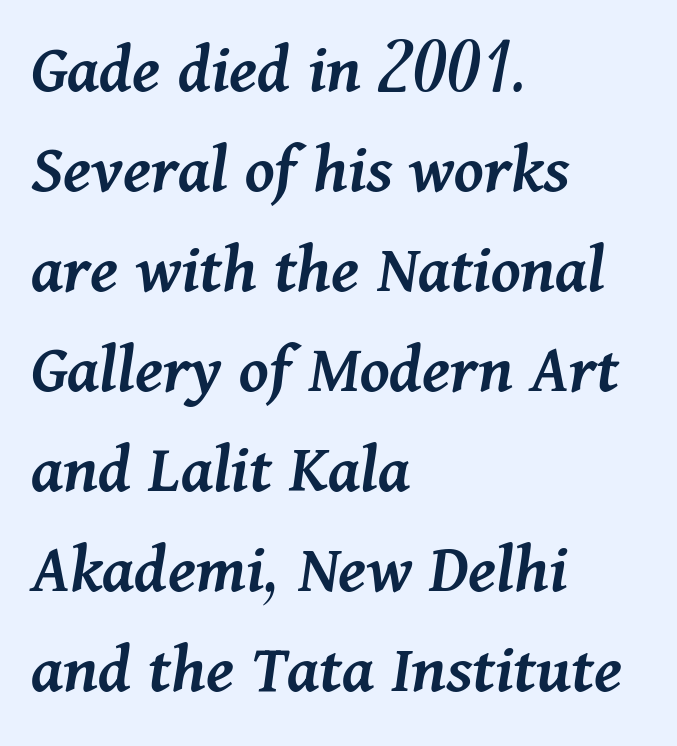
No extra tracking has been applied to these lines. Quick note: interline space is typical. The specimen omits any rule beneath the text block's lines. This sample has the flowing, uneven cadence of proportional lettering.
